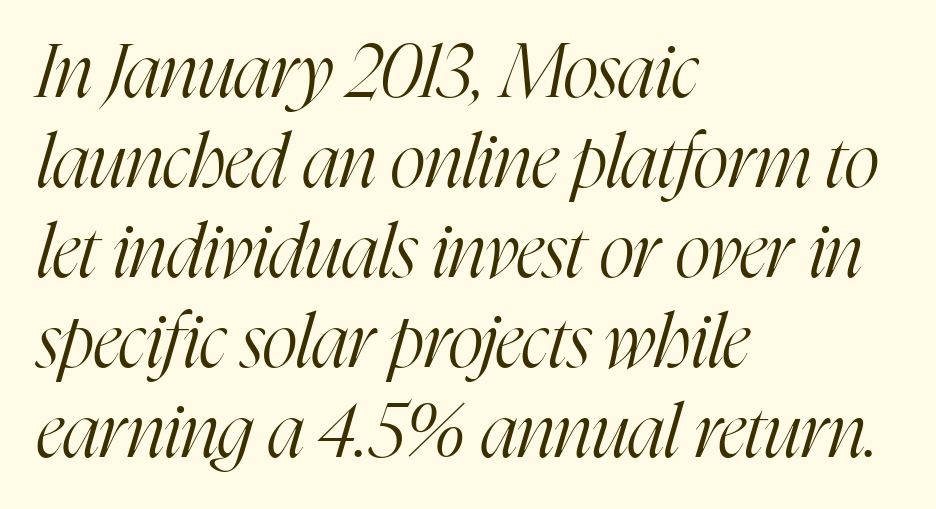
{"serif": "yes", "italic": "yes", "lean": "right", "slant_degrees": 16, "bold": "no", "weight": "light", "width": "condensed", "stroke_contrast": "high", "x_height": "medium", "monospaced": "no", "underline": "no", "align": "left", "line_spacing_ratio": 1.2, "letter_spacing": "normal", "letter_spacing_em": 0.0, "glyph_px": 75}
